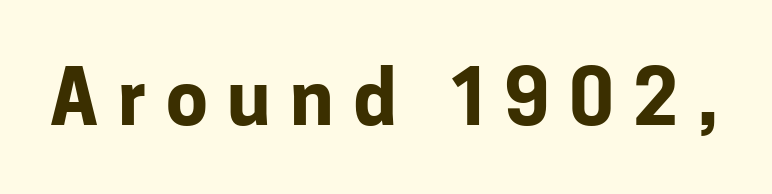
{"serif": "no", "italic": "no", "bold": "yes", "weight": "bold", "width": "normal", "stroke_contrast": "low", "x_height": "medium", "monospaced": "no", "underline": "no", "letter_spacing": "wide", "letter_spacing_em": 0.26, "glyph_px": 75}
